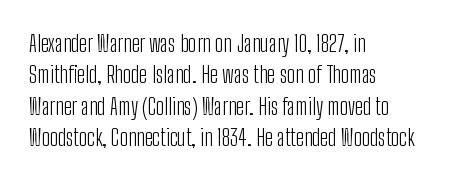
The image shows 23 px text type, upright; set left-aligned, normal line spacing (1.36x), normal letter spacing, not underlined.
